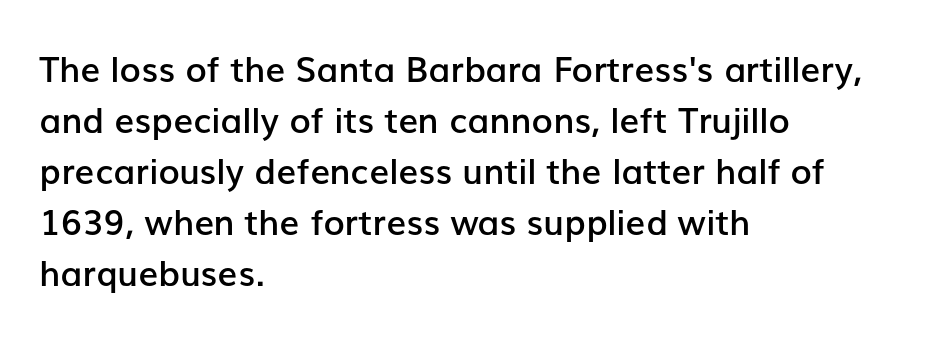
Q: Is the text bold? A: Semi-bold.
Q: Is the text italic (slanted)? A: No, it is upright.
Q: Is the typeface a serif or a sans-serif typeface? A: Sans-serif.
Q: Is the text underlined? A: No.
Q: How is the paragraph aligned? A: Left-aligned.
Q: Is the spacing between letters normal or unusually wide? A: Normal.
Q: Is the spacing between lines tight, normal or loose? A: Normal.
Q: Width (condensed, normal, or wide)? A: Normal.
Q: Stroke contrast? A: Low.
Q: x-height? A: Medium.
Q: Monospaced? A: No.
